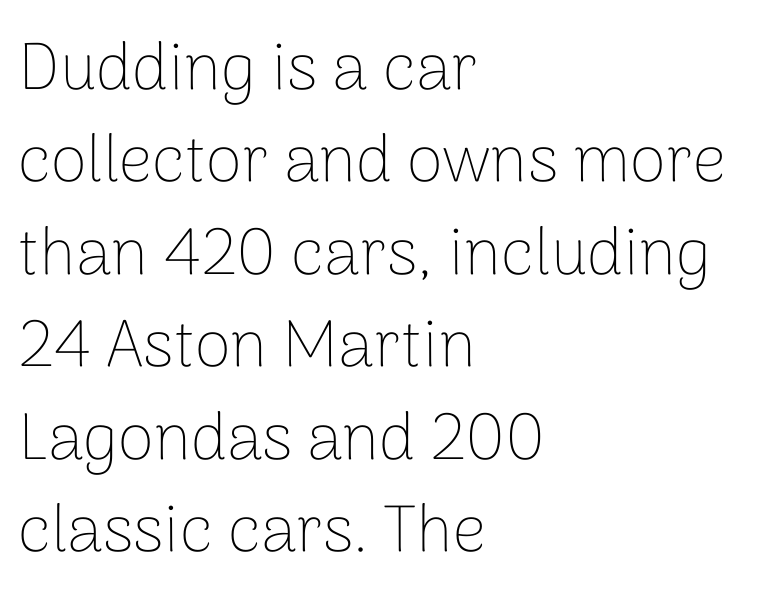
This is the regular roman posture of the typeface. The rendering shows plain stroke endings on the letterforms — a sans-serif design. The letters advance in unequal steps, a hallmark of proportional type. Standard letterfit; no display-style spreading of the glyphs. The line-height multiplier appears to be the usual default.
